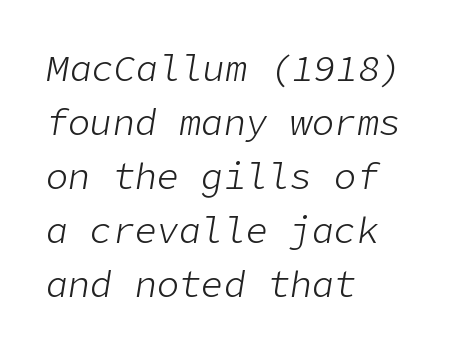
The image shows 37 px light type, italic (leaning right); set left-aligned, normal line spacing (1.46x), normal letter spacing, not underlined; low stroke contrast and a medium x-height.
